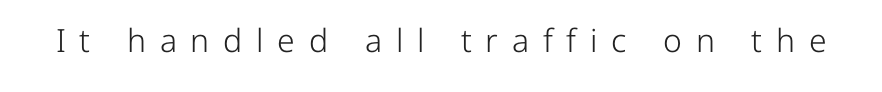
The image shows 32 px light sans-serif type, upright; set unusually wide letter spacing (+0.43 em), not underlined; low stroke contrast and a medium x-height.
